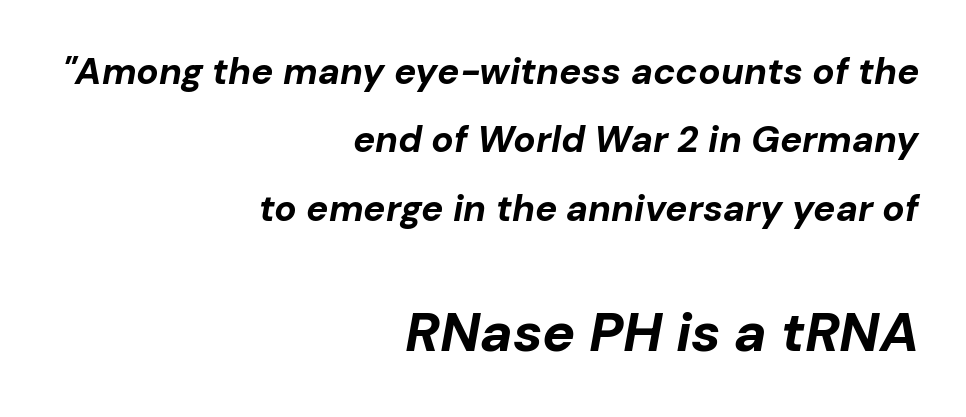
Q: Is the text bold? A: Yes.
Q: Is the text italic (slanted)? A: Yes, it leans right by about 10 degrees.
Q: Is the text underlined? A: No.
Q: How is the paragraph aligned? A: Right-aligned.
Q: Is the spacing between letters normal or unusually wide? A: Normal.
Q: Which block of text is set in a larger size, the first (top) or the second (bottom)? A: The second (bottom) one.
Q: Width (condensed, normal, or wide)? A: Normal.
Q: Stroke contrast? A: Low.
Q: x-height? A: Medium.
Q: Monospaced? A: No.
